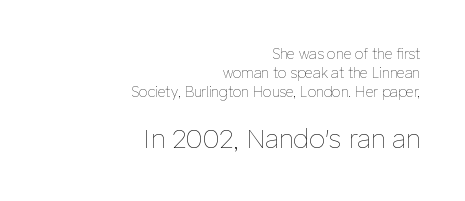
Q: Is the text bold? A: No.
Q: Is the text italic (slanted)? A: No, it is upright.
Q: Is the text underlined? A: No.
Q: How is the paragraph aligned? A: Right-aligned.
Q: Is the spacing between letters normal or unusually wide? A: Normal.
Q: Is the spacing between lines tight, normal or loose? A: Normal.
Q: Which block of text is set in a larger size, the first (top) or the second (bottom)? A: The second (bottom) one.
